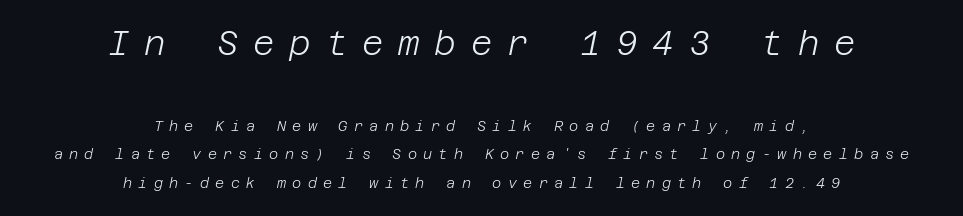
Compared with a flush-left layout, this one balances lines on the center instead. The area under the type is left untouched. The weight tops out at a normal text grade. The designer dialed line spacing up above the default. This is oblique type, the kind used for emphasis or titles. Look at the tracking — it's clearly loosened, letters drifting apart.
